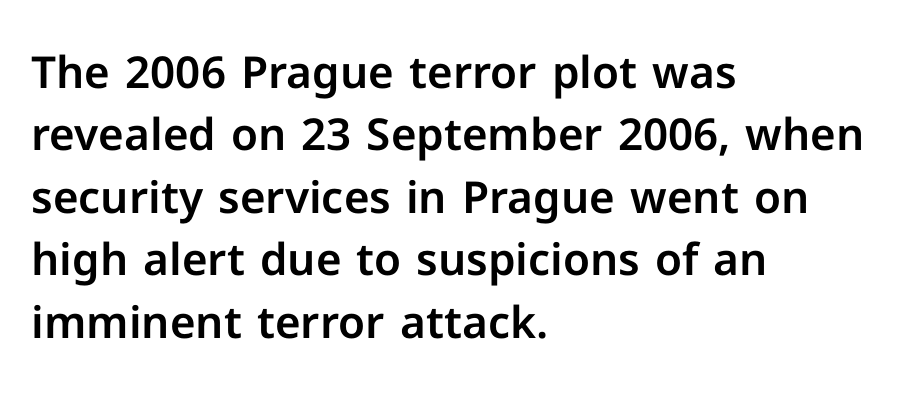
Q: Is the text italic (slanted)? A: No, it is upright.
Q: Is the typeface a serif or a sans-serif typeface? A: Sans-serif.
Q: Is the text underlined? A: No.
Q: How is the paragraph aligned? A: Left-aligned.
Q: Is the spacing between letters normal or unusually wide? A: Normal.
Q: Is the spacing between lines tight, normal or loose? A: Normal.
Q: Width (condensed, normal, or wide)? A: Normal.
Q: Stroke contrast? A: Low.
Q: x-height? A: Medium.
Q: Monospaced? A: No.
